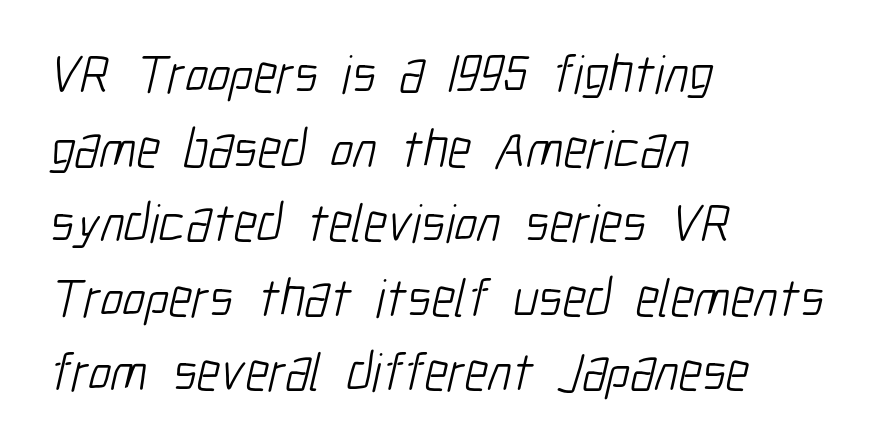
Line starts are locked; line ends wander. The letters advance in unequal steps, a hallmark of proportional type. Stroke mass is kept to a normal reading level or below. There is no visible air inserted between adjacent glyphs.
